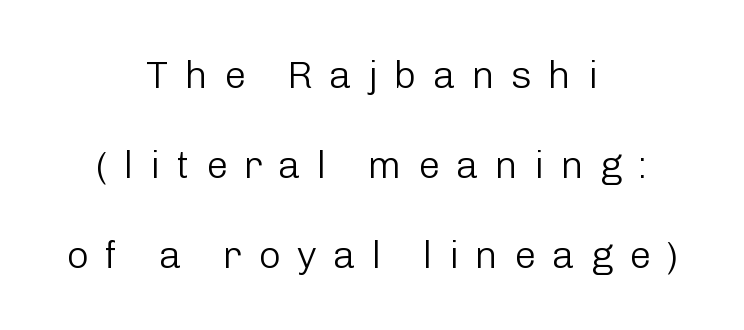
Q: Is the text bold? A: No.
Q: Is the text italic (slanted)? A: No, it is upright.
Q: Is the typeface a serif or a sans-serif typeface? A: Sans-serif.
Q: Is the text underlined? A: No.
Q: How is the paragraph aligned? A: Centered.
Q: Is the spacing between letters normal or unusually wide? A: Unusually wide.
Q: Is the spacing between lines tight, normal or loose? A: Loose.
Q: Width (condensed, normal, or wide)? A: Normal.
Q: Stroke contrast? A: Low.
Q: x-height? A: Medium.
Q: Monospaced? A: No.
